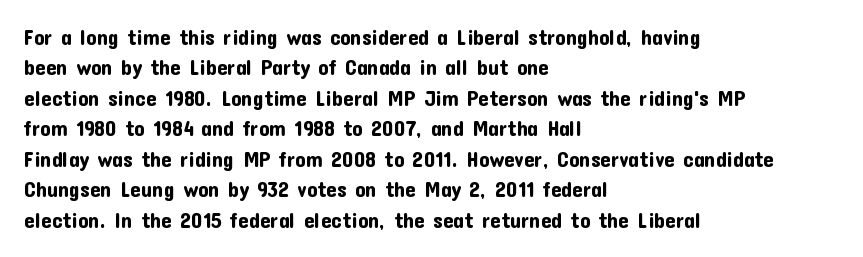
{"italic": "no", "underline": "no", "align": "left", "line_spacing": "normal", "line_spacing_ratio": 1.45, "letter_spacing": "normal", "letter_spacing_em": 0.0, "glyph_px": 21}
